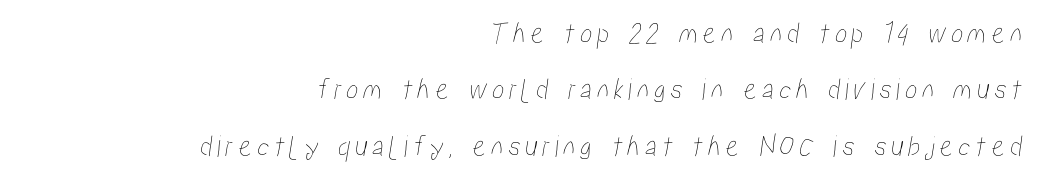
{"width": "condensed", "stroke_contrast": "low", "x_height": "medium", "monospaced": "no", "underline": "no", "align": "right", "line_spacing_ratio": 1.82, "glyph_px": 31}
